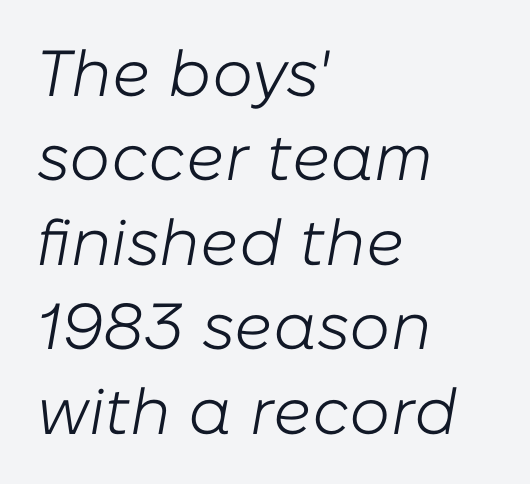
The image shows 65 px light type, italic (leaning right); set left-aligned, normal line spacing (1.3x), normal letter spacing, not underlined; low stroke contrast and a medium x-height.
